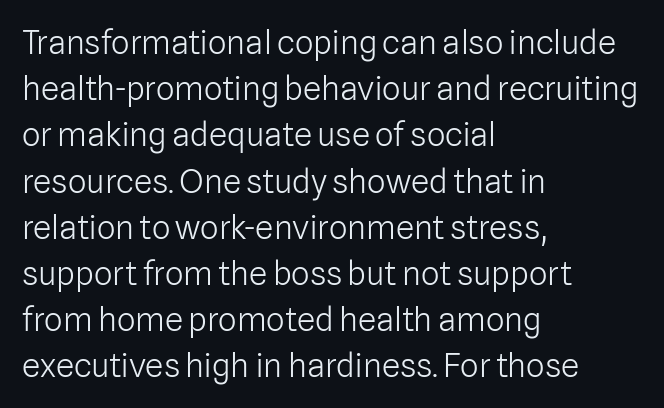
The image shows 33 px light sans-serif type, upright; set left-aligned, normal line spacing (1.4x), normal letter spacing, not underlined; low stroke contrast and a medium x-height.
